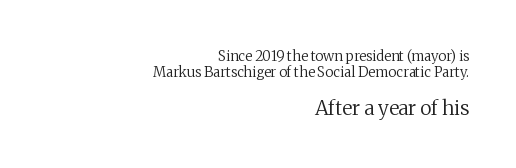
Q: Is the text bold? A: No.
Q: Is the text italic (slanted)? A: No, it is upright.
Q: Is the text underlined? A: No.
Q: How is the paragraph aligned? A: Right-aligned.
Q: Is the spacing between letters normal or unusually wide? A: Normal.
Q: Is the spacing between lines tight, normal or loose? A: Tight.
Q: Which block of text is set in a larger size, the first (top) or the second (bottom)? A: The second (bottom) one.
